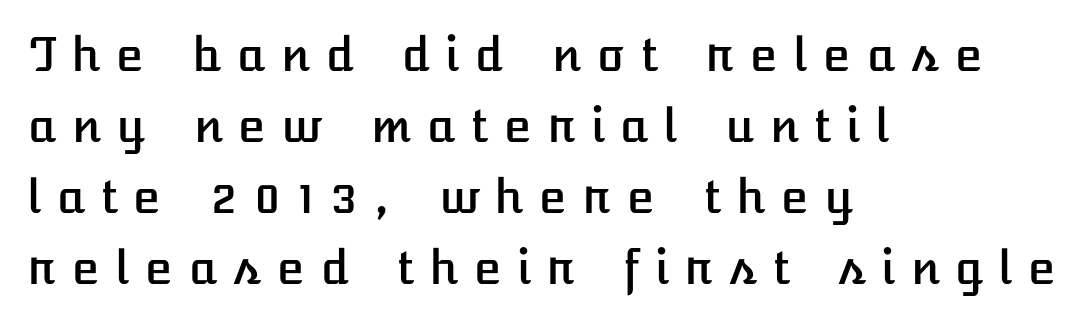
The baseline area is clear. This sample uses an upright cut, with every glyph sitting square on the baseline. Display-style spreading of the glyphs; the letterfit is very open. Caption: multi-line text, flush left, ragged right. One glance says typical: line gaps are just what's usual.
